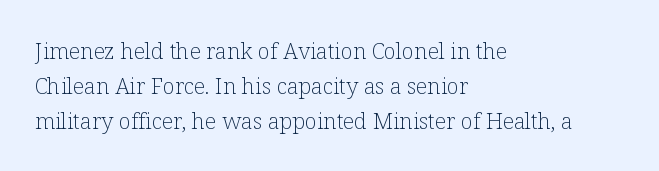
The image shows 22 px text type, upright; set left-aligned, normal line spacing (1.59x), normal letter spacing, not underlined.
